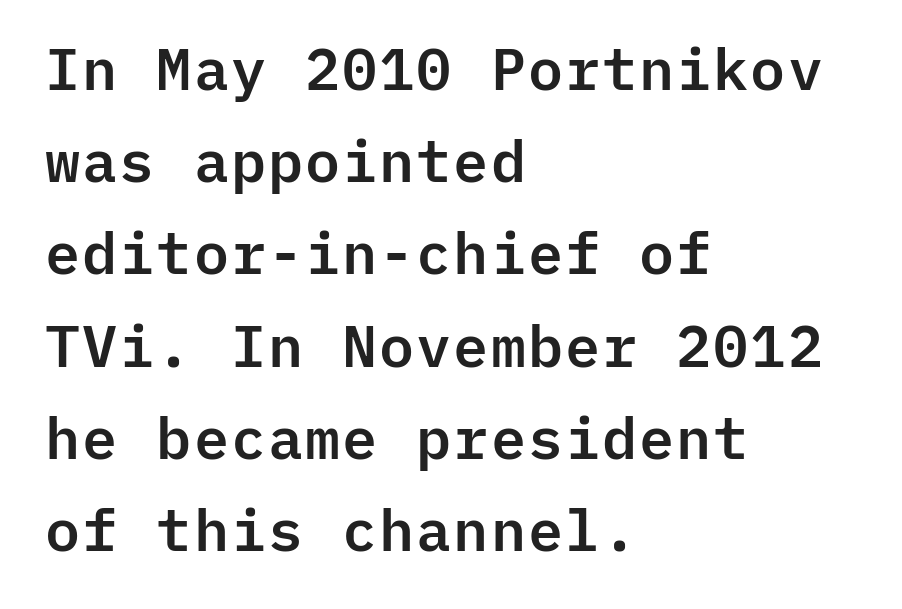
{"serif": "no", "italic": "no", "width": "normal", "stroke_contrast": "low", "x_height": "medium", "monospaced": "yes", "underline": "no", "align": "left", "line_spacing": "normal", "line_spacing_ratio": 1.59, "letter_spacing": "normal", "letter_spacing_em": 0.0, "glyph_px": 58}
